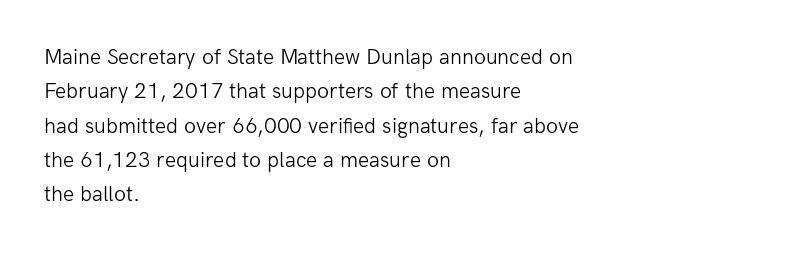
The image shows 22 px text type, upright; set left-aligned, normal line spacing (1.56x), normal letter spacing, not underlined.
